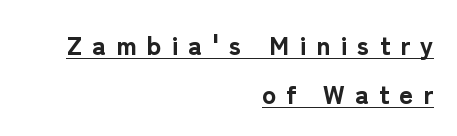
Pretty heavy lettering here — definitely bold. The letters stand straight up with perfectly vertical stems. The rendering anchors every line to the right-hand side. The rendering uses the underline text-decoration. Honestly, the letter spacing is so wide it's the main thing you notice.
